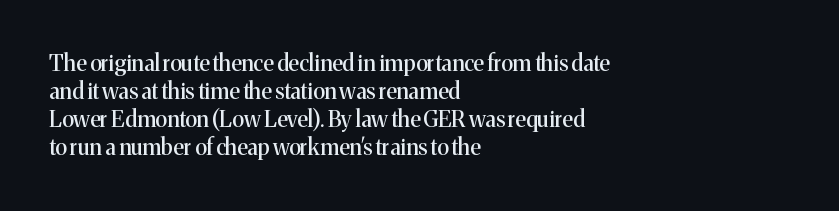
Style check: upright. Decoration check: the copy has no underline. The gaps between neighbouring characters are ordinary and unremarkable. This sample is left-justified, so line endings fall wherever the words run out. The rows are spaced the way most documents space them.
